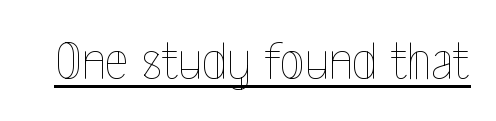
{"italic": "no", "bold": "no", "weight": "thin", "width": "condensed", "x_height": "medium", "monospaced": "no", "underline": "yes", "letter_spacing": "normal", "letter_spacing_em": 0.0, "glyph_px": 56}
